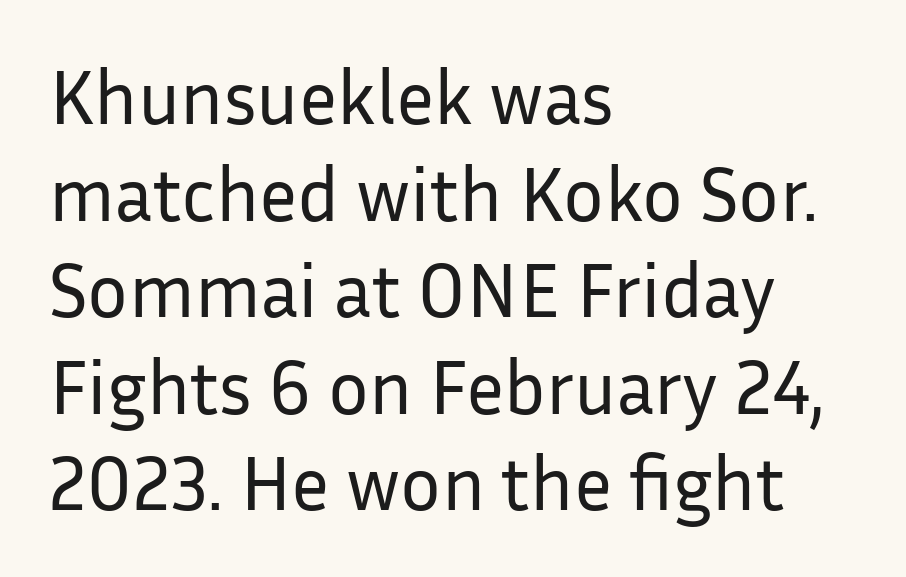
Observe the absence of serifs on each vertical stroke in this sample. The passage shown is typed in a proportional face where columns would drift. A typesetter would call this leading conventional body-copy spacing. This rendering features lettering with no underline. All the whitespace from short lines collects on the right.
